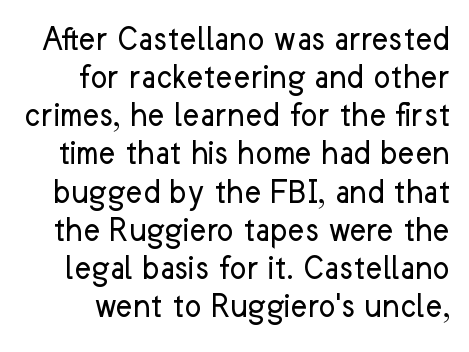
Q: Is the text bold? A: No.
Q: Is the text italic (slanted)? A: No, it is upright.
Q: Is the typeface a serif or a sans-serif typeface? A: Sans-serif.
Q: Is the text underlined? A: No.
Q: Is the spacing between letters normal or unusually wide? A: Normal.
Q: Is the spacing between lines tight, normal or loose? A: Tight.
Q: Width (condensed, normal, or wide)? A: Normal.
Q: Stroke contrast? A: Low.
Q: x-height? A: Medium.
Q: Monospaced? A: No.
